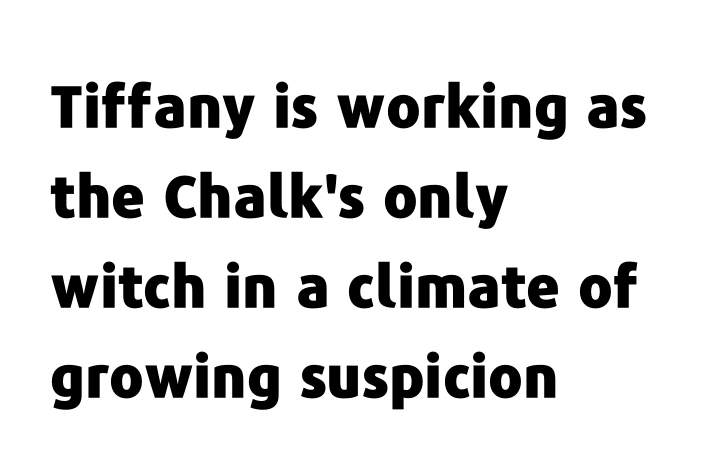
Normally led — the rows are evenly, conventionally spaced. Notice how thick the strokes are: this is what a full bold looks like. Proportional: the letters do not fall into vertical columns. Compared with typical body copy, the letter spacing here is the same.
